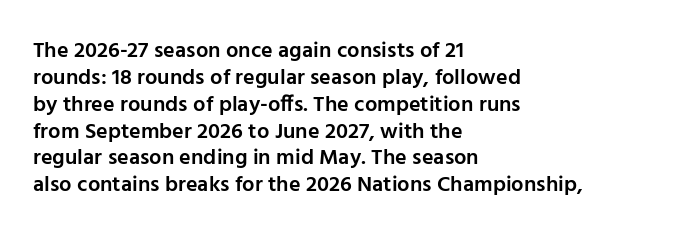
Letters rest on an invisible, unmarked baseline. Notice how the stems are strictly vertical — no italics here. In terms of letterspacing, this is plain default setting. This is moderately heavy type, rendered in semibold. Reading down the block, your eye returns to a fixed left position each line.
